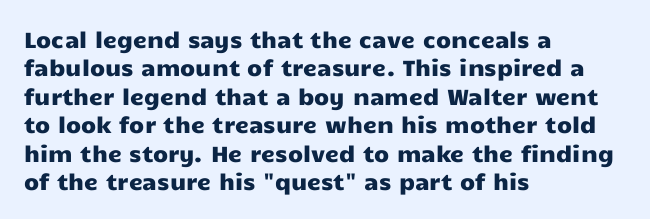
Does extra space separate the letters? No, they use regular spacing. Rows of type keep a routine distance in the vertical direction. Descender tails drop into unmarked territory. No italicization has been applied; the sample stays upright.
